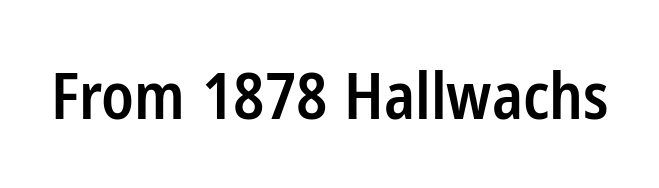
Q: Is the text bold? A: Semi-bold.
Q: Is the text italic (slanted)? A: No, it is upright.
Q: Is the typeface a serif or a sans-serif typeface? A: Sans-serif.
Q: Is the text underlined? A: No.
Q: Is the spacing between letters normal or unusually wide? A: Normal.
Q: Width (condensed, normal, or wide)? A: Condensed.
Q: Stroke contrast? A: Low.
Q: x-height? A: Medium.
Q: Monospaced? A: No.
